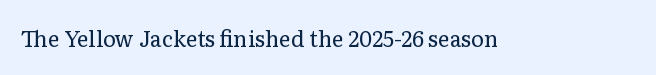
The image shows 22 px text type, upright; set normal letter spacing, not underlined.
